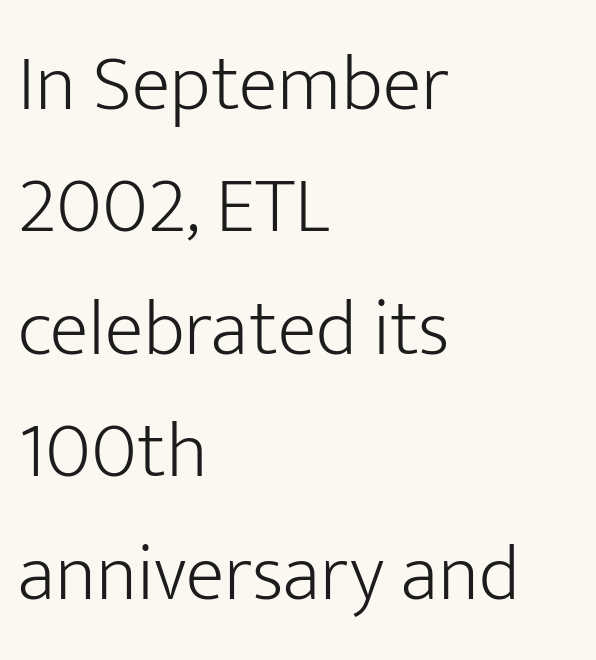
{"serif": "no", "italic": "no", "bold": "no", "weight": "light", "width": "normal", "stroke_contrast": "low", "x_height": "medium", "monospaced": "no", "underline": "no", "align": "left", "line_spacing": "normal", "line_spacing_ratio": 1.53, "letter_spacing": "normal", "letter_spacing_em": 0.0, "glyph_px": 80}
